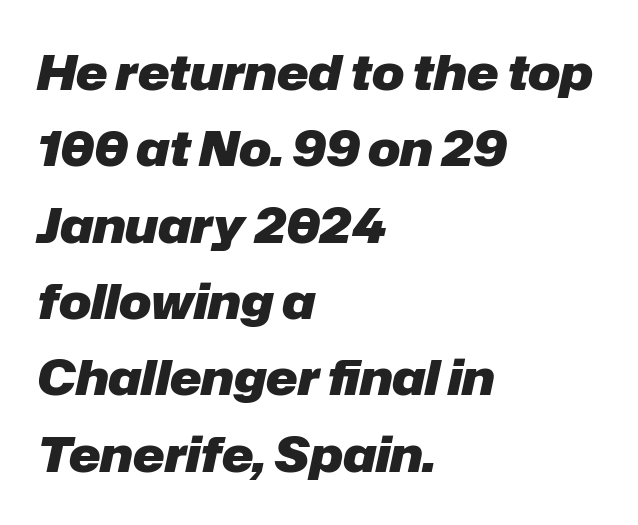
Caption: bold face, heavy strokes. Yep, that's italic — everything's leaning. This sample uses plain, unmodified letter spacing. Line spacing here is normal. Check under the words: just untouched page. The passage is arranged the way most books set body copy — flush left.
